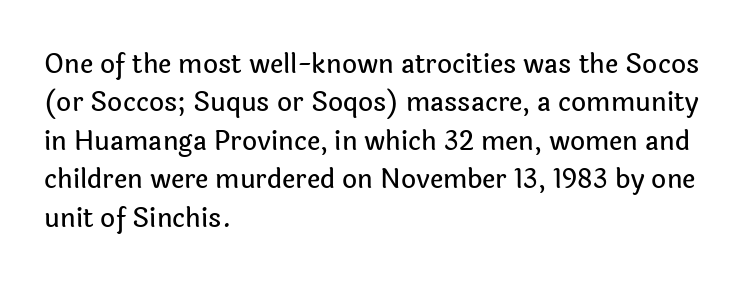
{"italic": "no", "underline": "no", "align": "left", "line_spacing": "normal", "line_spacing_ratio": 1.48, "letter_spacing": "normal", "letter_spacing_em": 0.0, "glyph_px": 26}
